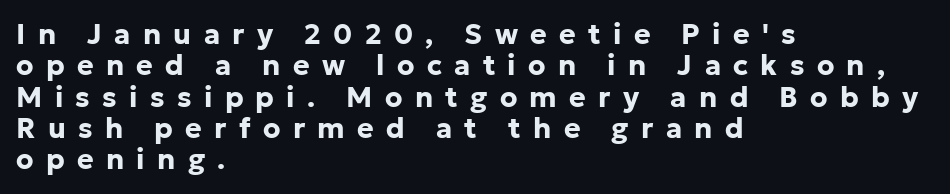
{"serif": "no", "italic": "no", "bold": "yes", "weight": "bold", "width": "normal", "stroke_contrast": "low", "x_height": "medium", "monospaced": "no", "underline": "no", "align": "left", "line_spacing": "tight", "line_spacing_ratio": 1.12, "letter_spacing": "wide", "letter_spacing_em": 0.44, "glyph_px": 28}
